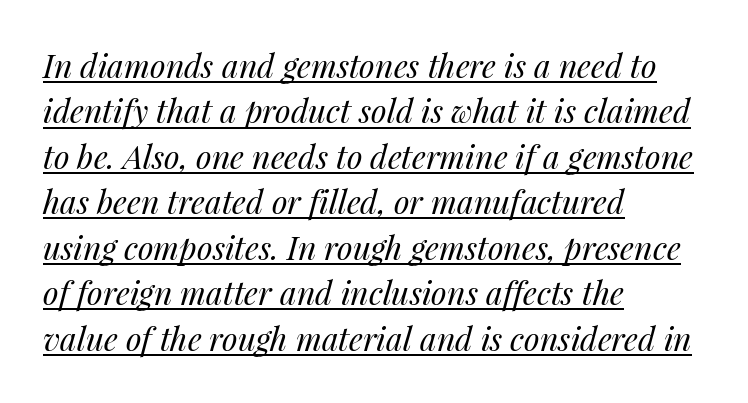
Inter-character spacing is left at the font's built-in metrics. Varying glyph widths throughout — classic text-font behaviour. The rendering uses a moderate line-height, typical for paragraphs. The text block is weighted toward the left margin, trailing off unevenly rightward. Emphasis is given by a line drawn under the lettering.
